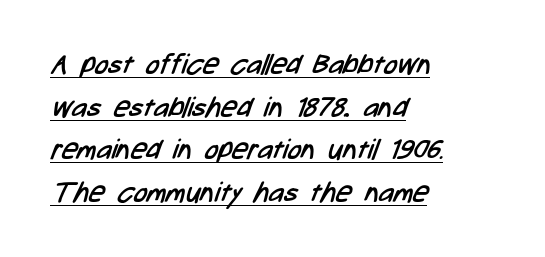
The image shows 28 px regular-weight, condensed sans-serif type; set left-aligned, normal line spacing (1.52x), normal letter spacing, underlined; low stroke contrast and a medium x-height.
